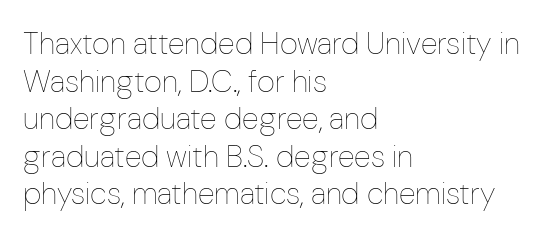
Q: Is the text bold? A: No.
Q: Is the text italic (slanted)? A: No, it is upright.
Q: Is the text underlined? A: No.
Q: How is the paragraph aligned? A: Left-aligned.
Q: Is the spacing between letters normal or unusually wide? A: Normal.
Q: Width (condensed, normal, or wide)? A: Condensed.
Q: Stroke contrast? A: Low.
Q: x-height? A: Medium.
Q: Monospaced? A: No.
